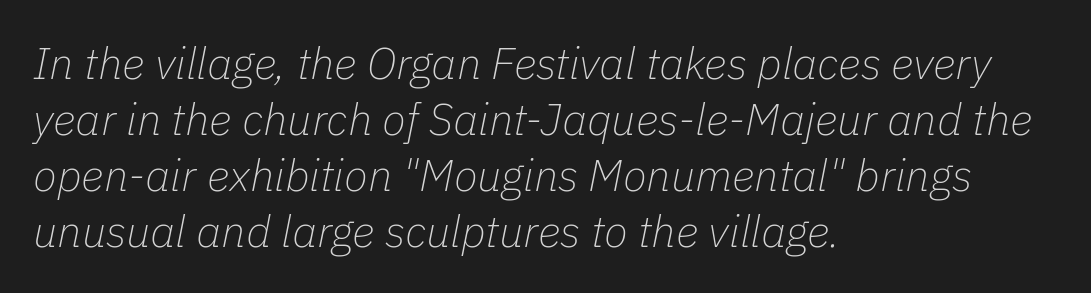
Students, note that the glyphs here touch the page at normal intervals. Varying glyph widths throughout — classic text-font behaviour. The face used here has a pronounced slope to its letters. No heavy texture on the line: the type isn't bold.
